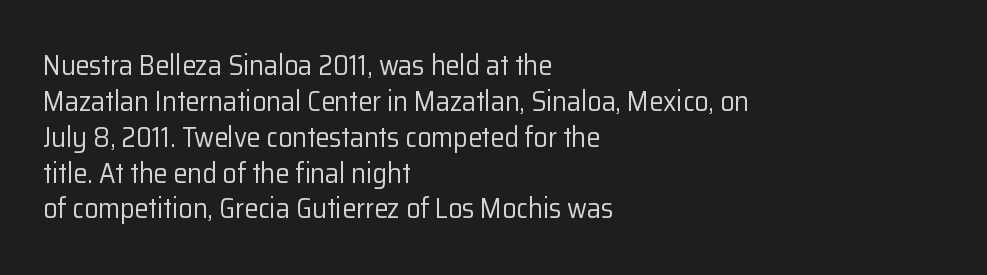
The image shows 28 px regular-weight sans-serif type, upright; set left-aligned, normal line spacing (1.28x), normal letter spacing, not underlined; low stroke contrast and a medium x-height.
